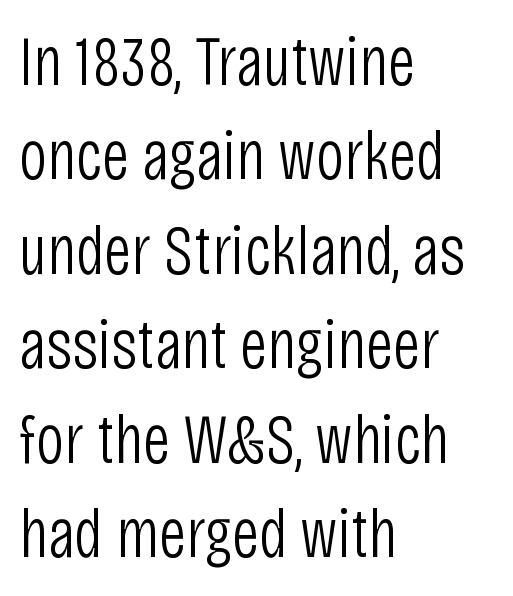
The image shows 70 px light, condensed sans-serif type, upright; set left-aligned, normal line spacing (1.35x), normal letter spacing, not underlined; low stroke contrast and a large x-height.
